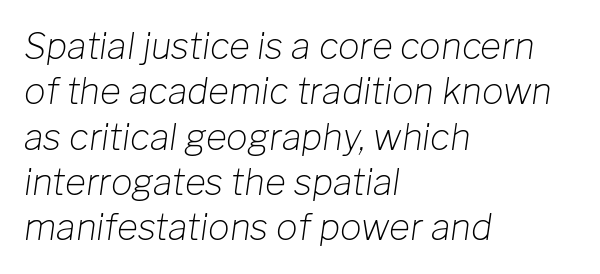
{"italic": "yes", "lean": "right", "slant_degrees": 8, "bold": "no", "weight": "light", "width": "normal", "stroke_contrast": "low", "x_height": "medium", "monospaced": "no", "underline": "no", "align": "left", "line_spacing": "normal", "line_spacing_ratio": 1.26, "letter_spacing": "normal", "letter_spacing_em": 0.0, "glyph_px": 36}
